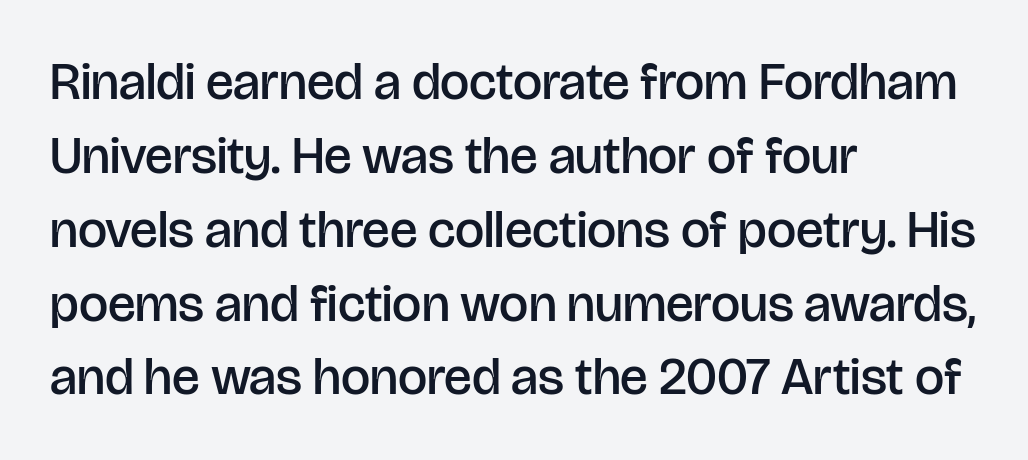
Q: Is the text bold? A: Semi-bold.
Q: Is the text italic (slanted)? A: No, it is upright.
Q: Is the typeface a serif or a sans-serif typeface? A: Sans-serif.
Q: Is the text underlined? A: No.
Q: How is the paragraph aligned? A: Left-aligned.
Q: Is the spacing between letters normal or unusually wide? A: Normal.
Q: Is the spacing between lines tight, normal or loose? A: Normal.
Q: Width (condensed, normal, or wide)? A: Normal.
Q: Stroke contrast? A: Low.
Q: x-height? A: Large.
Q: Monospaced? A: No.
